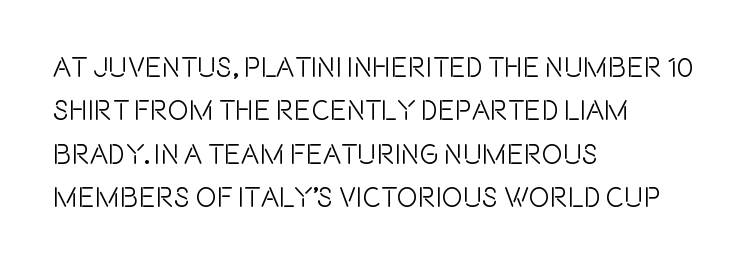
Notice how descenders clear the ascenders below comfortably — that's standard leading. The tracking reads as untouched default to a designer's eye. A classic flush-left, rag-right setting is used for this passage. Quick note: not italic, upright.
